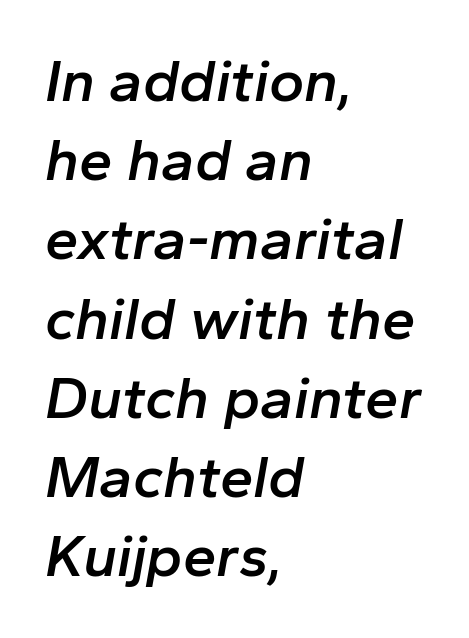
Q: Is the text bold? A: Semi-bold.
Q: Is the text italic (slanted)? A: Yes, it leans right by about 10 degrees.
Q: Is the text underlined? A: No.
Q: How is the paragraph aligned? A: Left-aligned.
Q: Is the spacing between letters normal or unusually wide? A: Normal.
Q: Is the spacing between lines tight, normal or loose? A: Normal.
Q: Width (condensed, normal, or wide)? A: Normal.
Q: Stroke contrast? A: Low.
Q: x-height? A: Medium.
Q: Monospaced? A: No.
